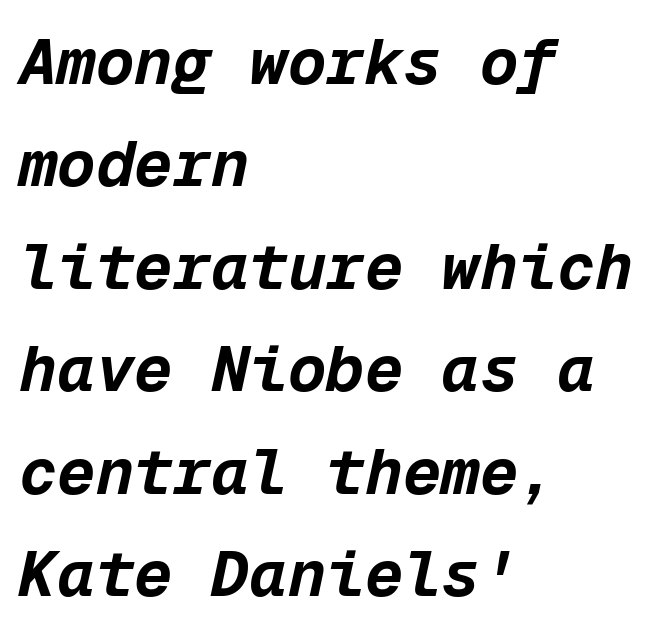
The gap between lines stays unmarked. The rendering uses typewriter-style spacing with identical character cells. Typesetter's note: full bold, strokes at maximum text heaviness. The axis of the letterforms is tilted away from vertical. Layout note: lines flush left.
